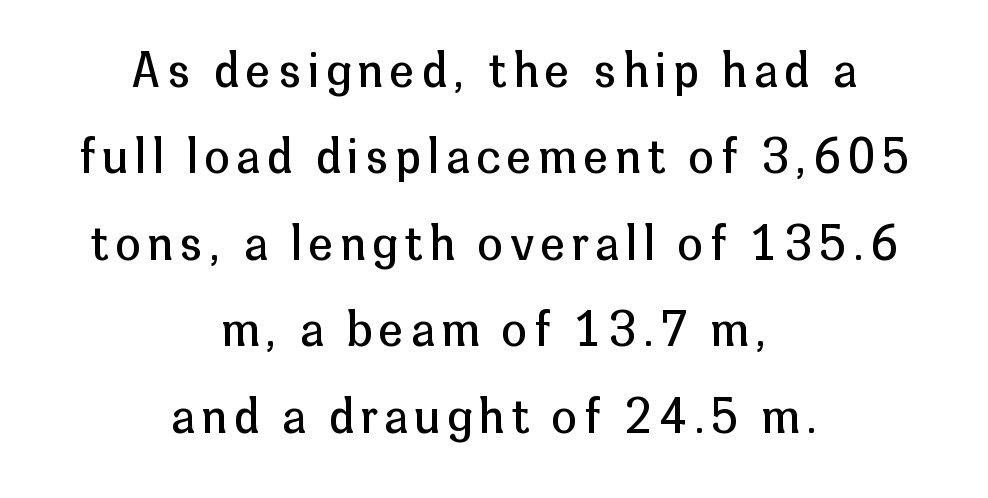
The specimen omits any rule beneath the text block's lines. Quick note: not italic, upright. Vertical spacing — loose. Regarding serifs, this sample does without them. Compared with a flush-left layout, this one balances lines on the center instead. Weight: regular or lighter.
